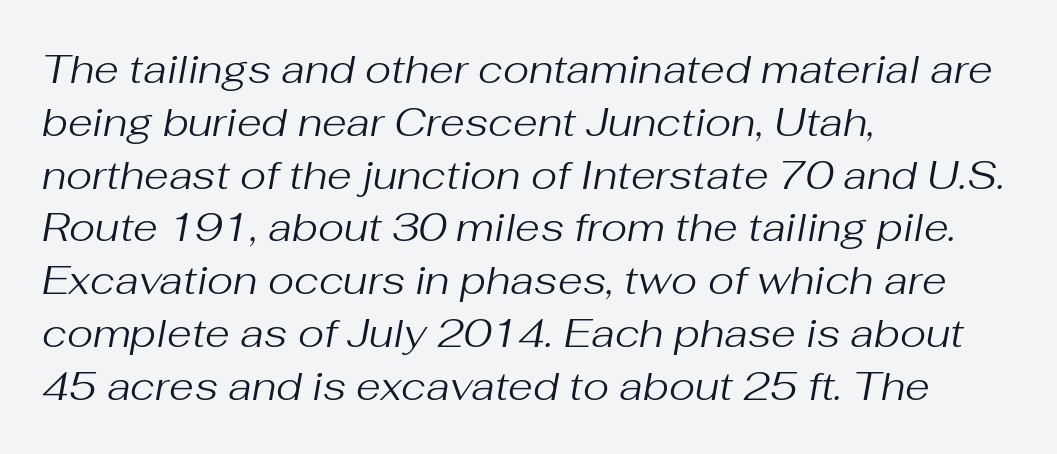
Q: Is the text bold? A: No.
Q: Is the text italic (slanted)? A: Yes, it leans right by about 10 degrees.
Q: Is the text underlined? A: No.
Q: How is the paragraph aligned? A: Left-aligned.
Q: Is the spacing between letters normal or unusually wide? A: Normal.
Q: Is the spacing between lines tight, normal or loose? A: Normal.
Q: Width (condensed, normal, or wide)? A: Normal.
Q: Stroke contrast? A: Medium.
Q: x-height? A: Medium.
Q: Monospaced? A: No.
